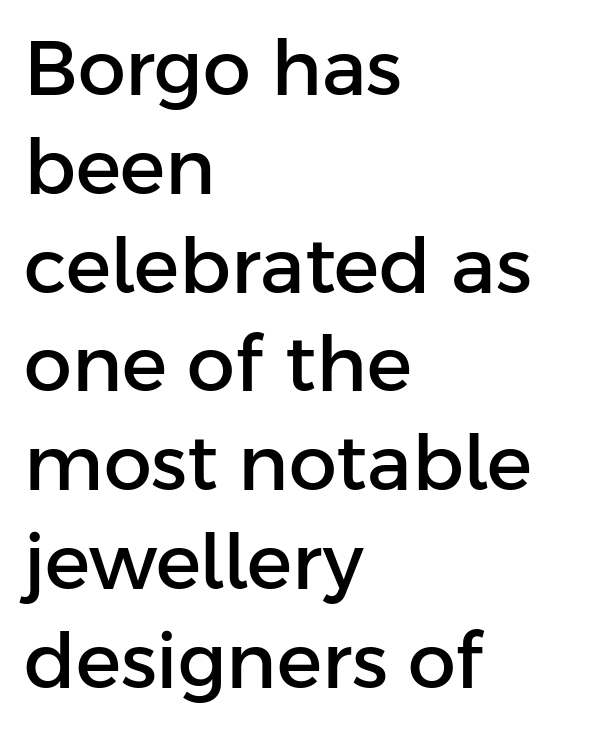
Underlining? Definitely not there. Letter spacing: default. Whoever set this chose a conventional vertical rhythm. Are there feet on the stems? There aren't — it's a sans. Characters remain perfectly vertical along every line.
